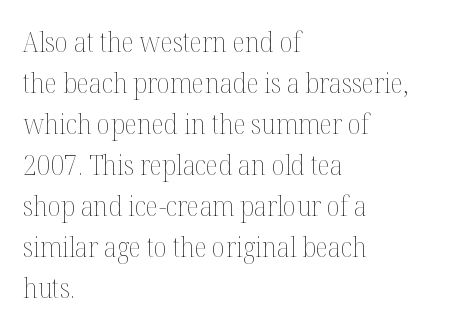
Q: Is the text bold? A: No.
Q: Is the text italic (slanted)? A: No, it is upright.
Q: Is the text underlined? A: No.
Q: How is the paragraph aligned? A: Left-aligned.
Q: Is the spacing between letters normal or unusually wide? A: Normal.
Q: Is the spacing between lines tight, normal or loose? A: Normal.
